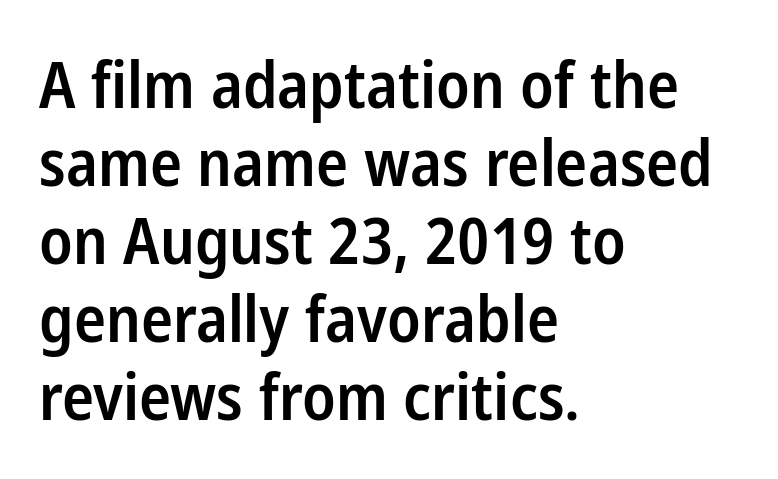
{"serif": "no", "italic": "no", "bold": "semi", "weight": "semibold", "width": "condensed", "stroke_contrast": "low", "x_height": "medium", "monospaced": "no", "underline": "no", "align": "left", "line_spacing_ratio": 1.22, "letter_spacing": "normal", "letter_spacing_em": 0.0, "glyph_px": 64}
